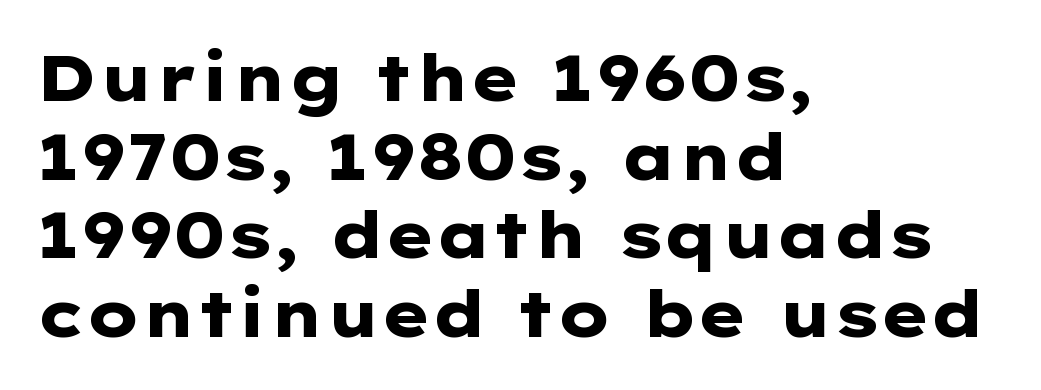
A typesetter would mark this as roman, not italic. Any mark beneath the type? The region is blank. The letterforms sit shoulder to shoulder at normal distance. A typesetter would call this proportional, since set widths differ per character. The passage shown is typeset with a sans-serif family.
